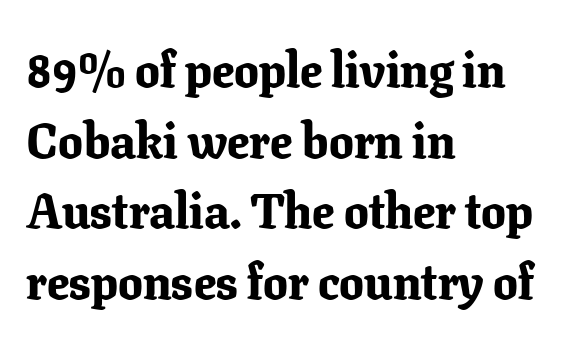
{"serif": "yes", "italic": "no", "bold": "yes", "weight": "bold", "width": "normal", "stroke_contrast": "low", "x_height": "medium", "monospaced": "no", "underline": "no", "align": "left", "line_spacing": "normal", "line_spacing_ratio": 1.44, "letter_spacing": "normal", "letter_spacing_em": 0.0, "glyph_px": 49}
